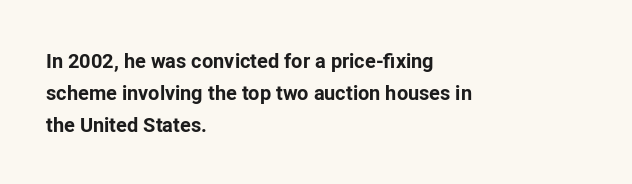
Upright lettering throughout. The foot of each line stays bare and open. Line spacing here is normal. The letters sit at their default tracking, neither squeezed nor spread. The setting favours the left margin, as ordinary paragraphs usually do. These words are printed bold, with thick strokes throughout.
